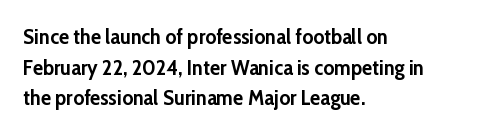
The image shows 21 px bold type, upright; set left-aligned, normal line spacing (1.46x), normal letter spacing, not underlined.
